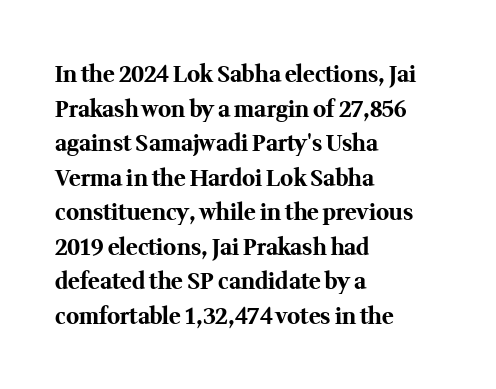
The image shows 22 px bold type, upright; set left-aligned, normal line spacing (1.57x), normal letter spacing, not underlined.
